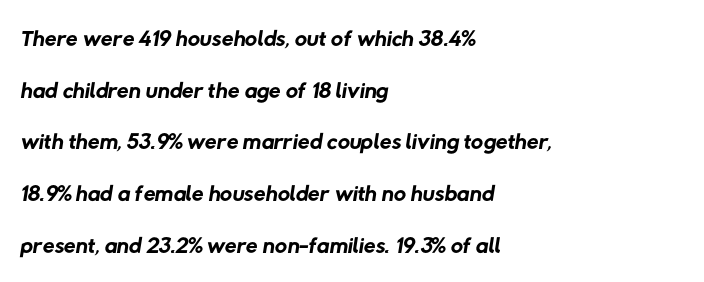
Honestly, the row spacing looks completely unremarkable. The letterforms sit at book weight or below. Does the type have serifs? No, each stem ends abruptly. The typesetter chose a ragged-right arrangement here. Observe the ordinary spacing: letters are neighbours, not strangers.
